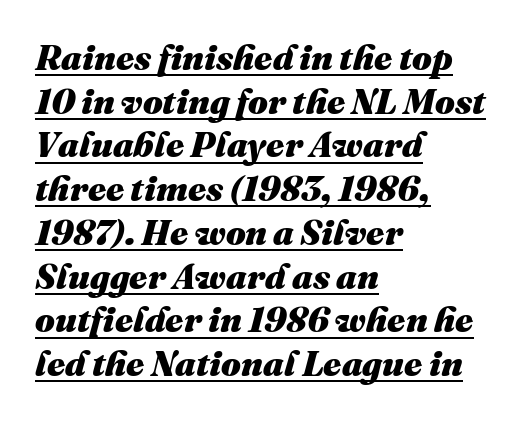
{"italic": "yes", "lean": "right", "slant_degrees": 16, "bold": "yes", "weight": "heavy", "width": "normal", "stroke_contrast": "medium", "x_height": "medium", "monospaced": "no", "underline": "yes", "align": "left", "line_spacing": "normal", "line_spacing_ratio": 1.25, "letter_spacing": "normal", "letter_spacing_em": 0.0, "glyph_px": 35}
